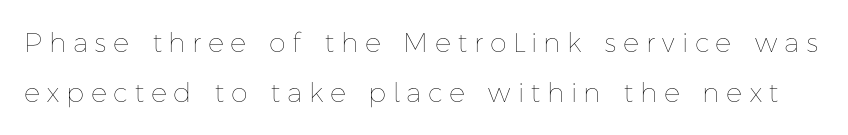
Q: Is the text bold? A: No.
Q: Is the text italic (slanted)? A: No, it is upright.
Q: Is the text underlined? A: No.
Q: Is the spacing between letters normal or unusually wide? A: Unusually wide.
